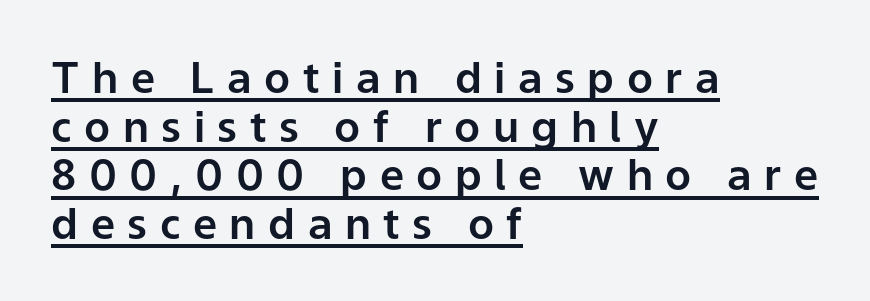
Q: Is the text italic (slanted)? A: No, it is upright.
Q: Is the typeface a serif or a sans-serif typeface? A: Sans-serif.
Q: Is the text underlined? A: Yes.
Q: How is the paragraph aligned? A: Left-aligned.
Q: Is the spacing between letters normal or unusually wide? A: Unusually wide.
Q: Is the spacing between lines tight, normal or loose? A: Tight.
Q: Width (condensed, normal, or wide)? A: Normal.
Q: Stroke contrast? A: Low.
Q: x-height? A: Medium.
Q: Monospaced? A: No.
